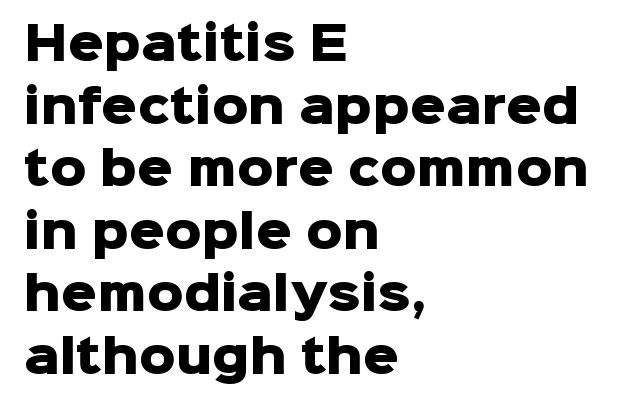
The rows are spaced the way most documents space them. Think of a printed novel: that variable character pitch is what you see here. Examine the stroke ends and you'll find no serifs. The rendering uses a bold face; every stroke is thick and dark. Vertical strokes here are truly vertical. If you drew a ruler down the left edge, every line would touch it.
